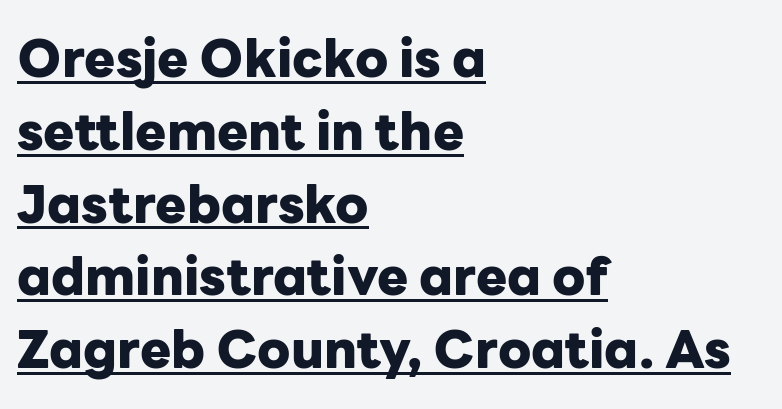
{"serif": "no", "italic": "no", "bold": "yes", "weight": "heavy", "width": "normal", "stroke_contrast": "low", "x_height": "medium", "monospaced": "no", "underline": "yes", "align": "left", "line_spacing": "normal", "line_spacing_ratio": 1.4, "letter_spacing": "normal", "letter_spacing_em": 0.0, "glyph_px": 52}
